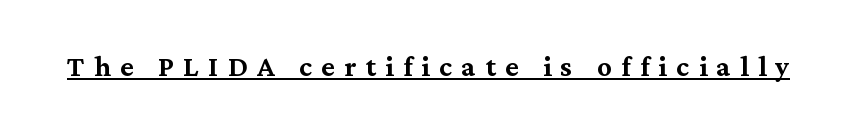
{"serif": "yes", "italic": "no", "width": "normal", "stroke_contrast": "medium", "x_height": "medium", "monospaced": "no", "underline": "yes", "letter_spacing": "wide", "letter_spacing_em": 0.25, "glyph_px": 37}
